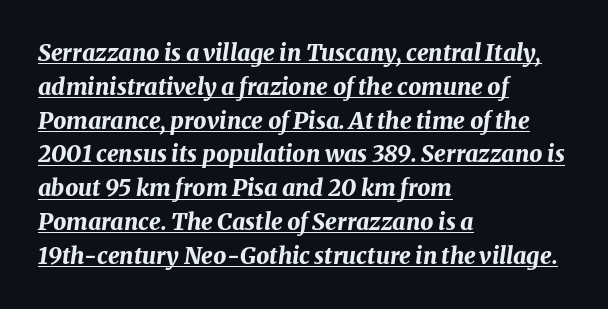
Each new line begins a customary step beneath the previous one. You could call the tracking neutral — neither tight nor loose. This sample carries an underscore along the baseline area. This is oblique type, the kind used for emphasis or titles.
